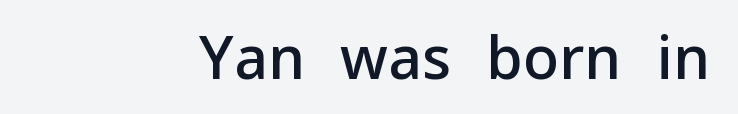
{"serif": "no", "italic": "no", "bold": "semi", "weight": "semibold", "width": "normal", "stroke_contrast": "low", "x_height": "medium", "monospaced": "no", "underline": "no", "align": "right", "letter_spacing": "normal", "letter_spacing_em": 0.0, "glyph_px": 59}
